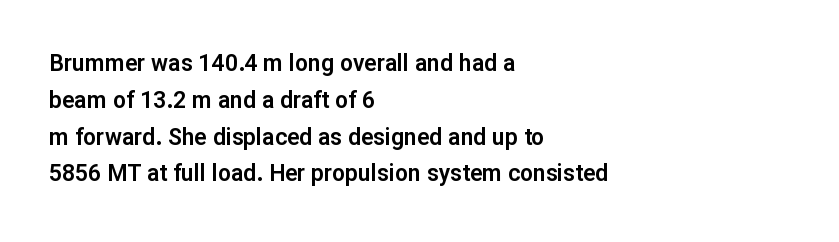
Q: Is the text italic (slanted)? A: No, it is upright.
Q: Is the text underlined? A: No.
Q: How is the paragraph aligned? A: Left-aligned.
Q: Is the spacing between letters normal or unusually wide? A: Normal.
Q: Is the spacing between lines tight, normal or loose? A: Normal.
